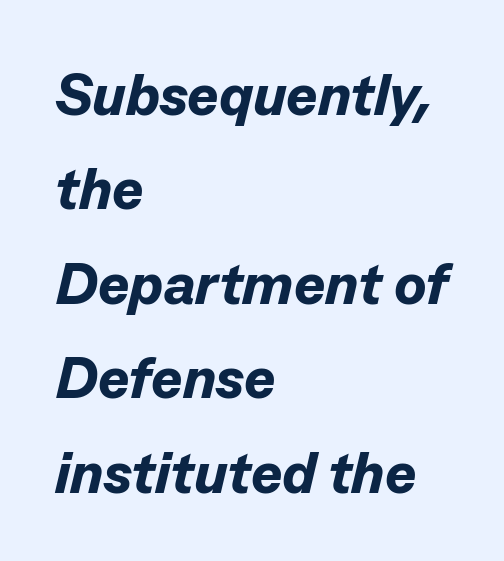
The image shows 59 px bold type, italic (leaning right); set left-aligned, normal line spacing (1.6x), normal letter spacing, not underlined; low stroke contrast and a medium x-height.
